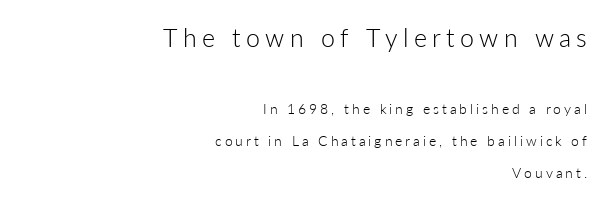
The image shows 25 px text type, upright; set right-aligned, loose line spacing (2.31x), unusually wide letter spacing (+0.21 em), not underlined; the first (top) block is 1.79x larger.
